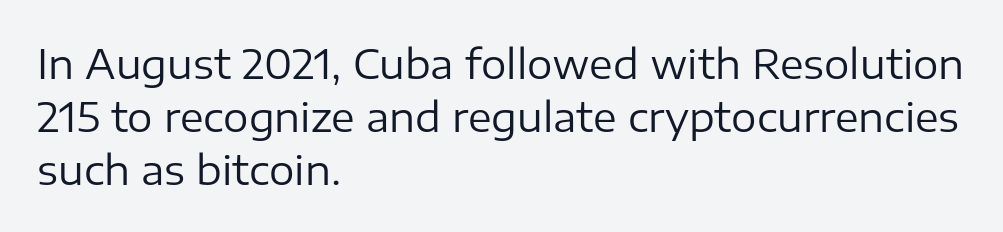
Q: Is the text bold? A: No.
Q: Is the text italic (slanted)? A: No, it is upright.
Q: Is the typeface a serif or a sans-serif typeface? A: Sans-serif.
Q: Is the text underlined? A: No.
Q: How is the paragraph aligned? A: Left-aligned.
Q: Is the spacing between letters normal or unusually wide? A: Normal.
Q: Is the spacing between lines tight, normal or loose? A: Normal.
Q: Width (condensed, normal, or wide)? A: Normal.
Q: Stroke contrast? A: Low.
Q: x-height? A: Medium.
Q: Monospaced? A: No.
